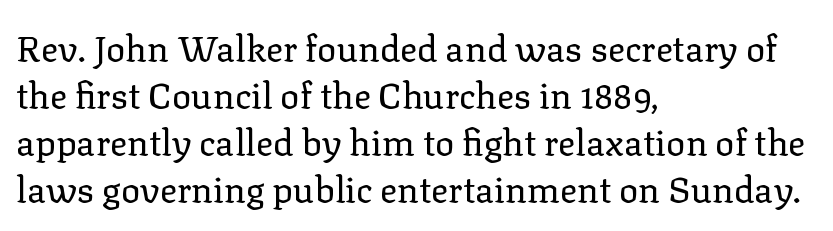
{"serif": "yes", "italic": "no", "bold": "no", "weight": "regular", "width": "normal", "stroke_contrast": "low", "x_height": "medium", "monospaced": "no", "underline": "no", "align": "left", "line_spacing": "normal", "line_spacing_ratio": 1.31, "letter_spacing": "normal", "letter_spacing_em": 0.0, "glyph_px": 36}
